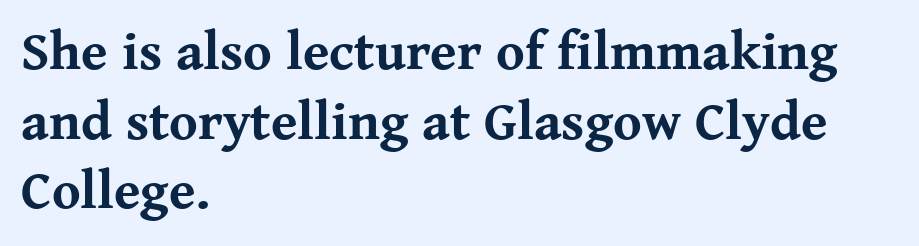
The image shows 54 px bold serif type, upright; set left-aligned, normal line spacing (1.29x), normal letter spacing, not underlined; medium stroke contrast and a medium x-height.
